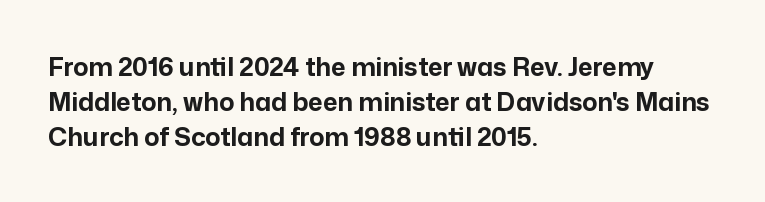
{"italic": "no", "bold": "yes", "underline": "no", "align": "left", "line_spacing": "normal", "line_spacing_ratio": 1.4, "letter_spacing": "normal", "letter_spacing_em": 0.0, "glyph_px": 25}
